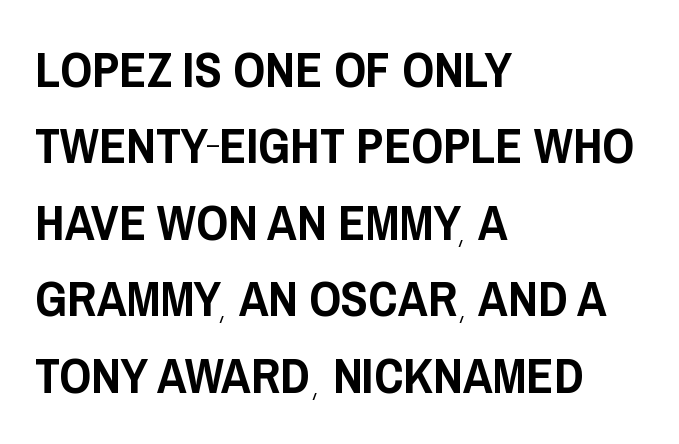
{"serif": "no", "italic": "no", "width": "condensed", "stroke_contrast": "low", "x_height": "large", "monospaced": "no", "underline": "no", "align": "left", "line_spacing": "normal", "line_spacing_ratio": 1.53, "letter_spacing": "normal", "letter_spacing_em": 0.0, "glyph_px": 50}
